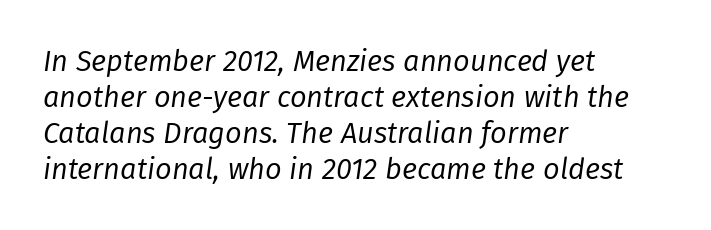
The image shows 29 px regular-weight type, italic (leaning right); set left-aligned, line spacing 1.24x, normal letter spacing, not underlined; low stroke contrast and a medium x-height.
